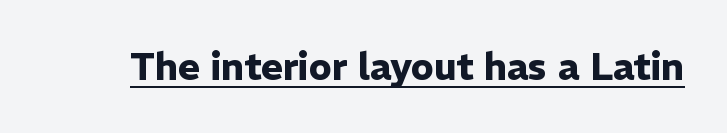
Q: Is the text bold? A: Yes.
Q: Is the text italic (slanted)? A: No, it is upright.
Q: Is the typeface a serif or a sans-serif typeface? A: Sans-serif.
Q: Is the text underlined? A: Yes.
Q: Is the spacing between letters normal or unusually wide? A: Normal.
Q: Width (condensed, normal, or wide)? A: Normal.
Q: Stroke contrast? A: Low.
Q: x-height? A: Medium.
Q: Monospaced? A: No.
